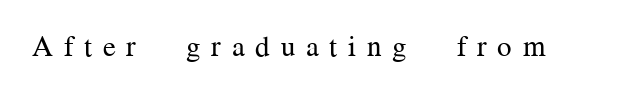
Q: Is the text bold? A: No.
Q: Is the text italic (slanted)? A: No, it is upright.
Q: Is the typeface a serif or a sans-serif typeface? A: Serif.
Q: Is the text underlined? A: No.
Q: Is the spacing between letters normal or unusually wide? A: Unusually wide.
Q: Width (condensed, normal, or wide)? A: Normal.
Q: Stroke contrast? A: Medium.
Q: x-height? A: Medium.
Q: Monospaced? A: No.
